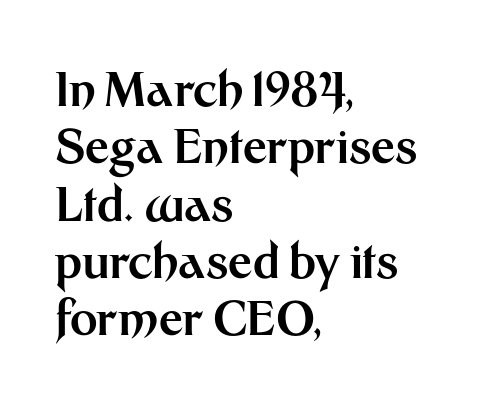
{"serif": "no", "italic": "no", "bold": "yes", "weight": "bold", "width": "normal", "stroke_contrast": "medium", "x_height": "medium", "monospaced": "no", "underline": "no", "align": "left", "line_spacing_ratio": 1.22, "letter_spacing": "normal", "letter_spacing_em": 0.0, "glyph_px": 47}
